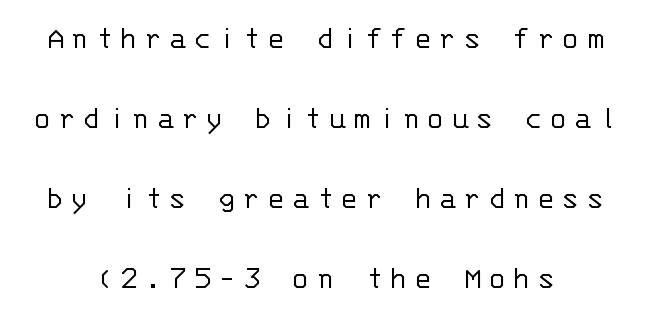
{"serif": "no", "italic": "no", "bold": "no", "weight": "light", "width": "normal", "stroke_contrast": "low", "x_height": "large", "monospaced": "yes", "underline": "no", "line_spacing": "loose", "line_spacing_ratio": 2.35, "letter_spacing": "wide", "letter_spacing_em": 0.23, "glyph_px": 34}
